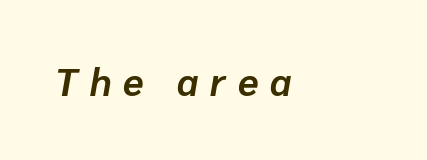
The image shows 38 px bold type, italic (leaning right); set left-aligned, unusually wide letter spacing (+0.32 em), not underlined; low stroke contrast and a medium x-height.
